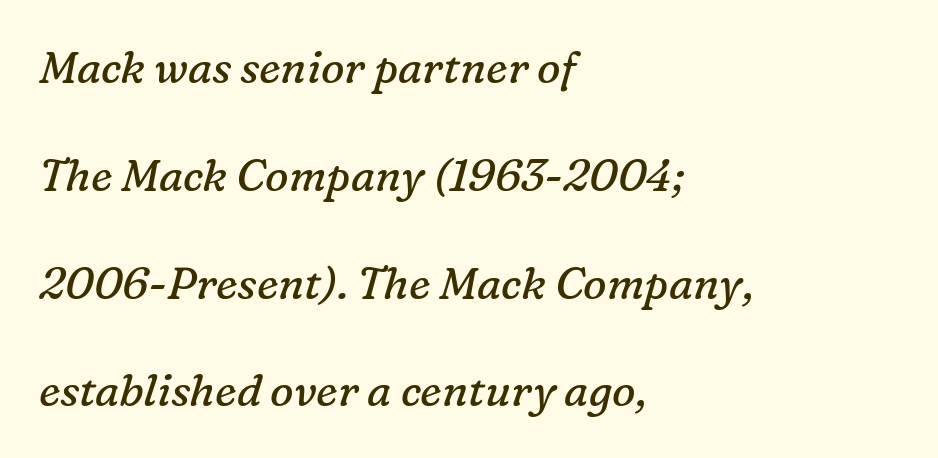
The image shows 44 px regular-weight serif type, italic (leaning right); set left-aligned, loose line spacing (2.45x), normal letter spacing, not underlined; low stroke contrast and a medium x-height.
